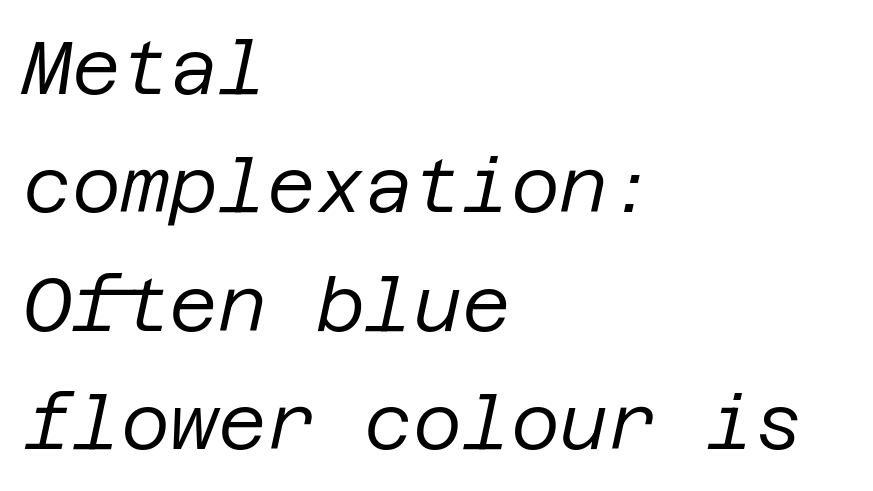
Quick note: italic. No letter is thick-stroked: the sample isn't bold. Decoration check: the copy has no underline. These lines stack with their left ends in a neat column. Each new line begins a customary step beneath the previous one. Here the glyphs are tracked normally, forming tight word shapes.
